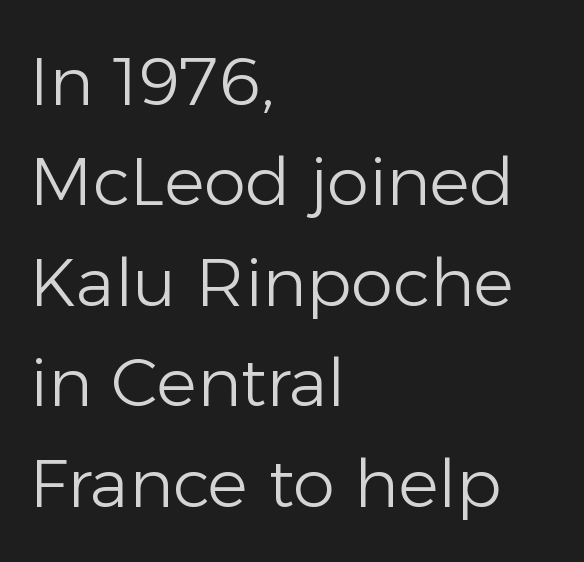
{"serif": "no", "italic": "no", "bold": "no", "weight": "light", "width": "normal", "stroke_contrast": "low", "x_height": "medium", "monospaced": "no", "underline": "no", "align": "left", "line_spacing": "normal", "line_spacing_ratio": 1.5, "letter_spacing": "normal", "letter_spacing_em": 0.0, "glyph_px": 67}
